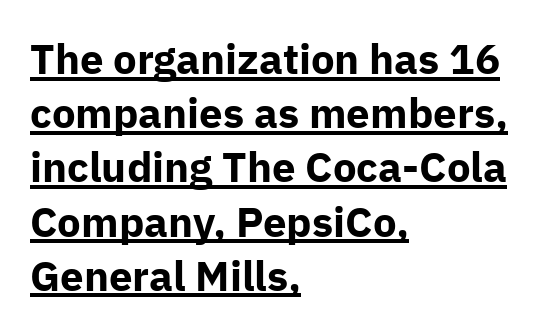
{"serif": "no", "italic": "no", "bold": "yes", "weight": "bold", "width": "normal", "stroke_contrast": "low", "x_height": "medium", "monospaced": "no", "underline": "yes", "align": "left", "line_spacing": "normal", "line_spacing_ratio": 1.29, "letter_spacing": "normal", "letter_spacing_em": 0.0, "glyph_px": 42}
